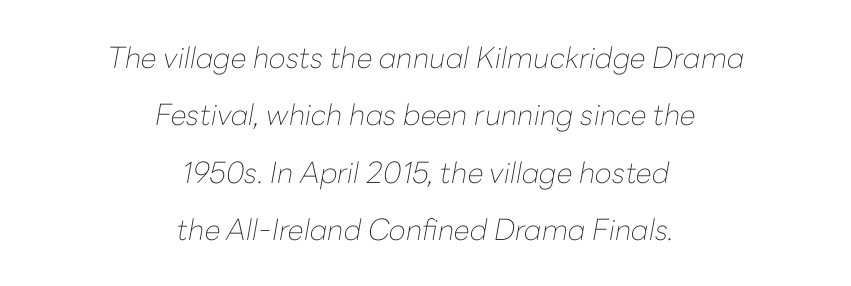
{"italic": "yes", "lean": "right", "slant_degrees": 10, "bold": "no", "weight": "thin", "width": "normal", "stroke_contrast": "low", "x_height": "medium", "monospaced": "no", "underline": "no", "align": "center", "line_spacing": "loose", "line_spacing_ratio": 1.98, "letter_spacing": "normal", "letter_spacing_em": 0.0, "glyph_px": 29}
